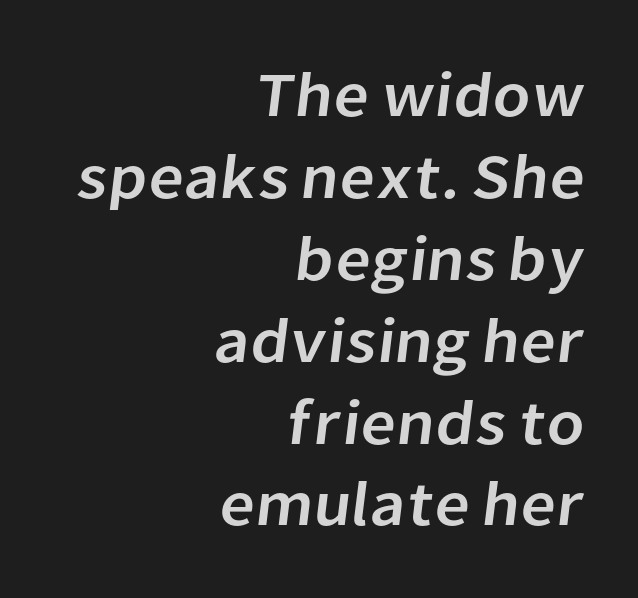
Q: Is the typeface a serif or a sans-serif typeface? A: Sans-serif.
Q: Is the text underlined? A: No.
Q: How is the paragraph aligned? A: Right-aligned.
Q: Is the spacing between letters normal or unusually wide? A: Normal.
Q: Is the spacing between lines tight, normal or loose? A: Normal.
Q: Width (condensed, normal, or wide)? A: Normal.
Q: Stroke contrast? A: Low.
Q: x-height? A: Medium.
Q: Monospaced? A: No.
